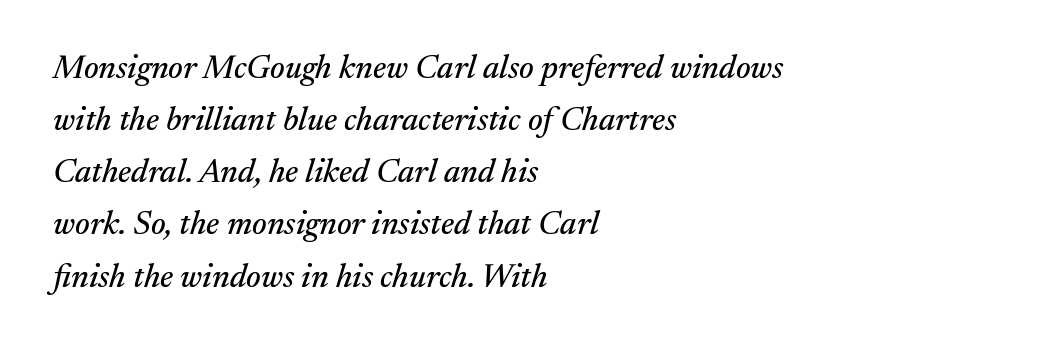
Q: Is the text italic (slanted)? A: Yes, it leans right by about 17 degrees.
Q: Is the typeface a serif or a sans-serif typeface? A: Serif.
Q: Is the text underlined? A: No.
Q: How is the paragraph aligned? A: Left-aligned.
Q: Is the spacing between letters normal or unusually wide? A: Normal.
Q: Is the spacing between lines tight, normal or loose? A: Normal.
Q: Width (condensed, normal, or wide)? A: Normal.
Q: Stroke contrast? A: Medium.
Q: x-height? A: Medium.
Q: Monospaced? A: No.
